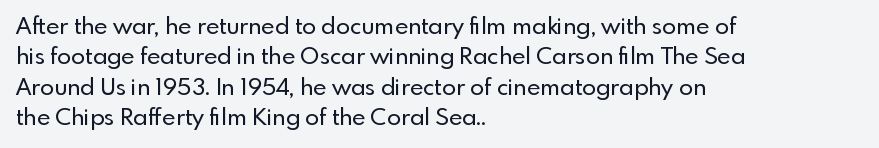
Q: Is the text italic (slanted)? A: No, it is upright.
Q: Is the text underlined? A: No.
Q: How is the paragraph aligned? A: Left-aligned.
Q: Is the spacing between letters normal or unusually wide? A: Normal.
Q: Is the spacing between lines tight, normal or loose? A: Normal.
